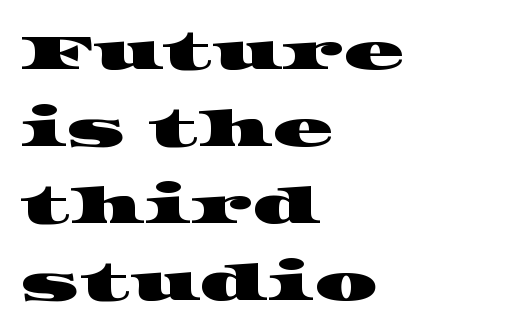
The image shows 50 px wide serif type; set left-aligned, normal line spacing (1.54x), normal letter spacing, not underlined; high stroke contrast and a large x-height.
